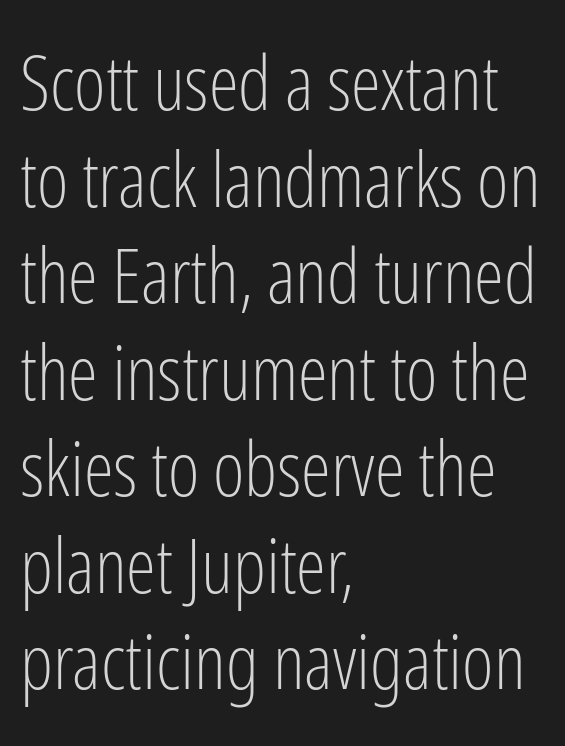
{"serif": "no", "italic": "no", "bold": "no", "weight": "light", "width": "condensed", "stroke_contrast": "low", "x_height": "medium", "monospaced": "no", "underline": "no", "align": "left", "line_spacing": "normal", "line_spacing_ratio": 1.27, "letter_spacing": "normal", "letter_spacing_em": 0.0, "glyph_px": 76}
